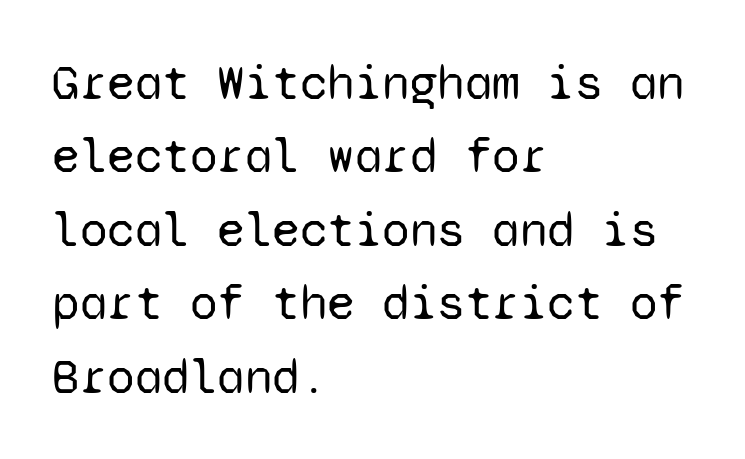
The image shows 50 px regular-weight sans-serif type, upright, monospaced; set left-aligned, normal line spacing (1.47x), normal letter spacing, not underlined; low stroke contrast and a medium x-height.
